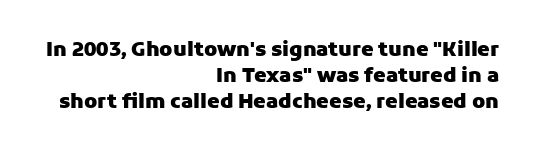
Which margin do the lines hug? The right one — the left edge is uneven. Students, this is bold: see how much ink each stroke carries. This rendering features lettering with no underline. There is no visible air inserted between adjacent glyphs.
